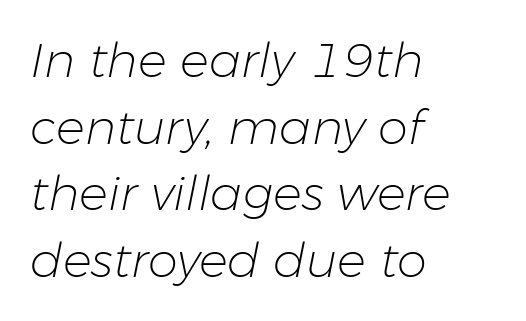
{"italic": "yes", "lean": "right", "slant_degrees": 11, "bold": "no", "weight": "light", "width": "normal", "stroke_contrast": "low", "x_height": "medium", "monospaced": "no", "underline": "no", "align": "left", "line_spacing": "normal", "line_spacing_ratio": 1.39, "letter_spacing": "normal", "letter_spacing_em": 0.0, "glyph_px": 48}
